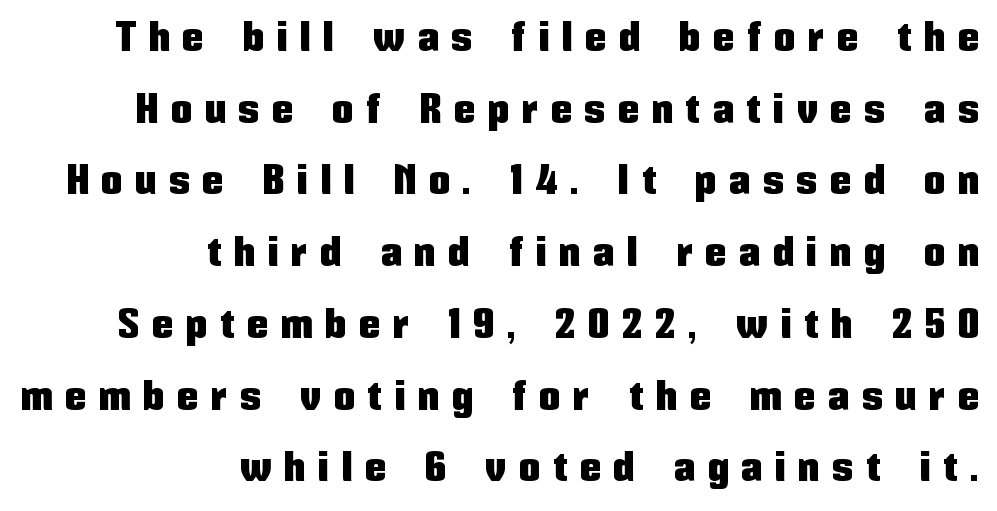
Serifs: no, the terminals of the letterforms are clean. The rendering anchors every line to the right-hand side. The passage shown has open, widely tracked lettering throughout. Each letter keeps its own natural width here, so spacing adapts to shape. Glance below the letters and you will spot only blank space.
